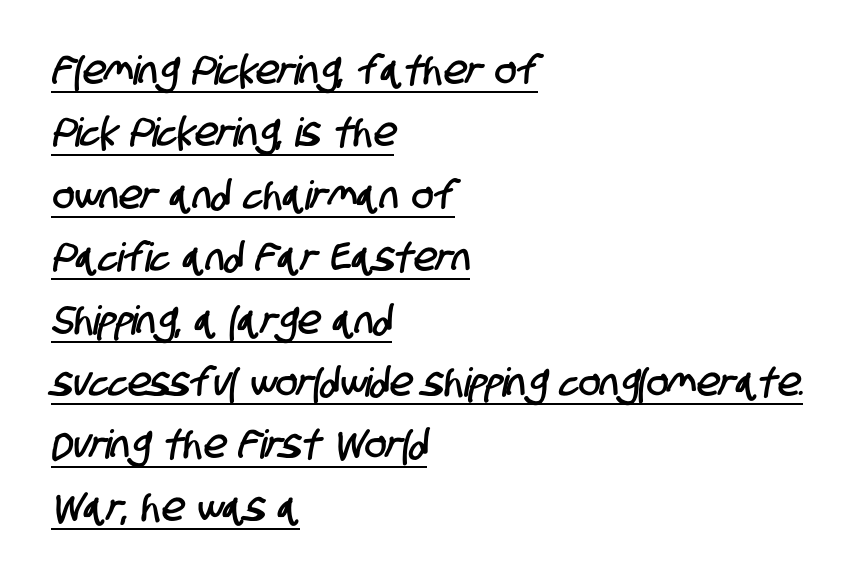
Q: Is the typeface a serif or a sans-serif typeface? A: Sans-serif.
Q: Is the text underlined? A: Yes.
Q: How is the paragraph aligned? A: Left-aligned.
Q: Is the spacing between letters normal or unusually wide? A: Normal.
Q: Is the spacing between lines tight, normal or loose? A: Normal.
Q: Width (condensed, normal, or wide)? A: Condensed.
Q: Stroke contrast? A: Low.
Q: x-height? A: Large.
Q: Monospaced? A: No.
